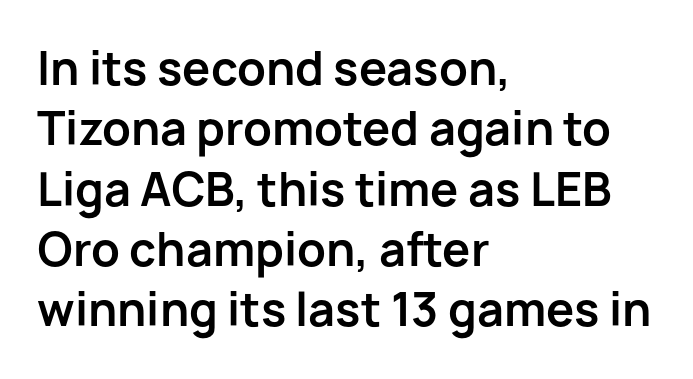
Caption: standard tracking, unaltered. Check under the words: just untouched page. Teacher's note: observe the even left margin — that is flush-left alignment. Stroke thickness is high; the sample reads as a true bold.
